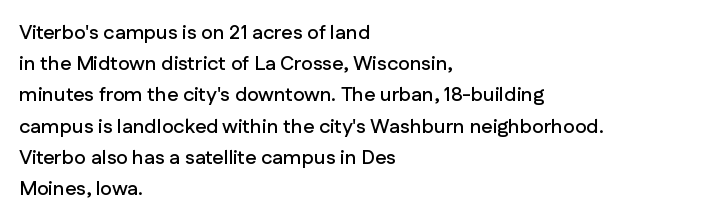
{"italic": "no", "underline": "no", "align": "left", "line_spacing": "normal", "line_spacing_ratio": 1.56, "letter_spacing": "normal", "letter_spacing_em": 0.0, "glyph_px": 20}
